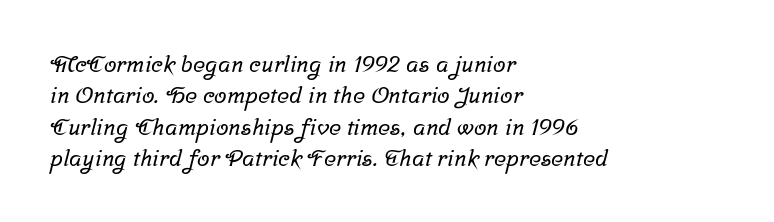
{"underline": "no", "align": "left", "line_spacing": "normal", "line_spacing_ratio": 1.36, "letter_spacing": "normal", "letter_spacing_em": 0.0, "glyph_px": 23}
